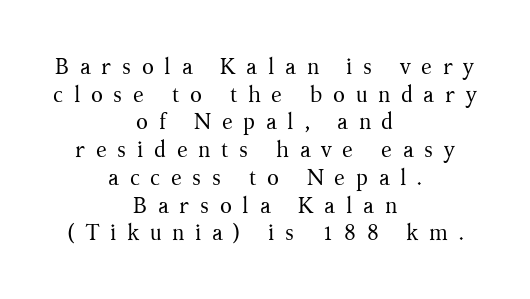
{"italic": "no", "bold": "no", "underline": "no", "align": "center", "line_spacing": "normal", "line_spacing_ratio": 1.26, "letter_spacing": "wide", "letter_spacing_em": 0.48, "glyph_px": 22}
